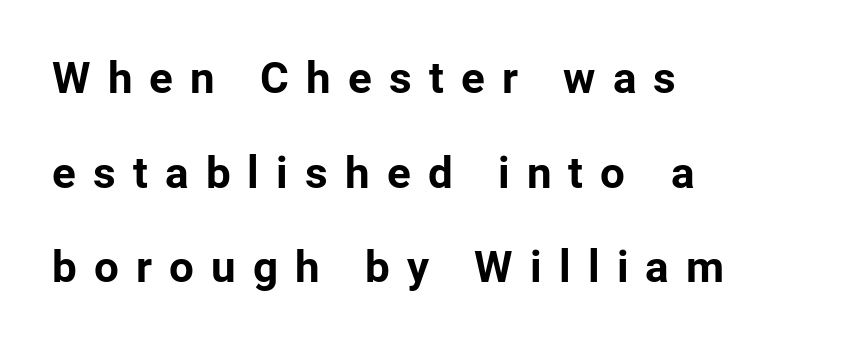
{"serif": "no", "italic": "no", "bold": "yes", "weight": "bold", "width": "normal", "stroke_contrast": "low", "x_height": "medium", "monospaced": "no", "underline": "no", "align": "left", "line_spacing": "loose", "line_spacing_ratio": 2.15, "letter_spacing": "wide", "letter_spacing_em": 0.39, "glyph_px": 44}
